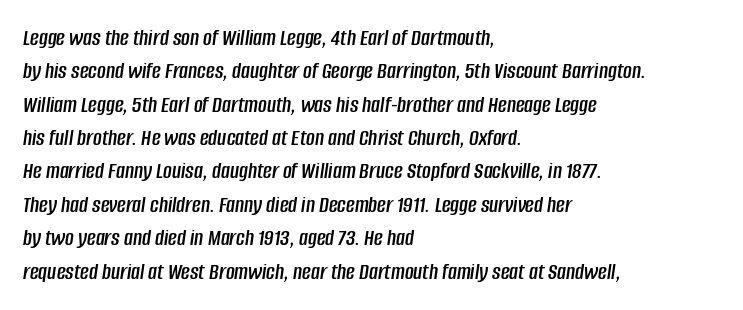
The image shows 24 px text type, italic (leaning right); set left-aligned, normal line spacing (1.39x), normal letter spacing, not underlined.
